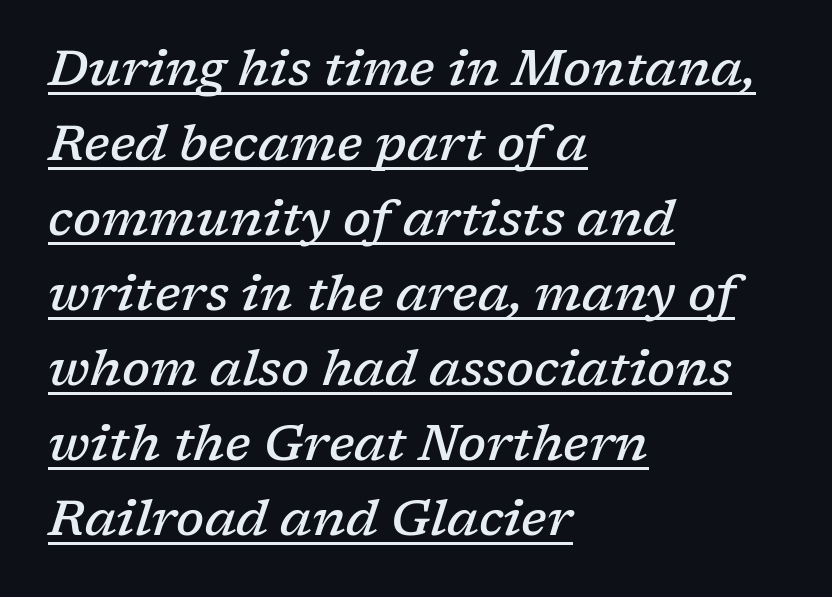
The image shows 50 px semibold serif type, italic (leaning right); set left-aligned, normal line spacing (1.5x), normal letter spacing, underlined; low stroke contrast and a medium x-height.
